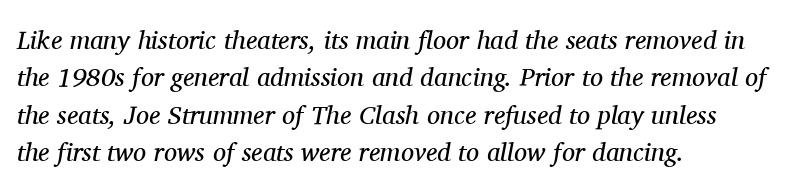
Q: Is the text bold? A: No.
Q: Is the text italic (slanted)? A: Yes, it leans right by about 11 degrees.
Q: Is the text underlined? A: No.
Q: How is the paragraph aligned? A: Left-aligned.
Q: Is the spacing between letters normal or unusually wide? A: Normal.
Q: Is the spacing between lines tight, normal or loose? A: Normal.
